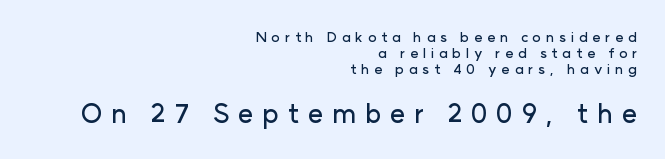
{"italic": "no", "underline": "no", "align": "right", "line_spacing": "tight", "line_spacing_ratio": 1.15, "letter_spacing": "wide", "letter_spacing_em": 0.34, "larger_block": "second", "size_ratio": 1.86, "glyph_px": 26}
